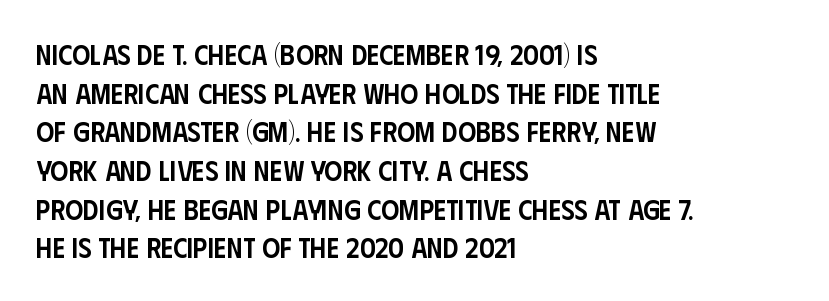
Here the designer chose a conventional face with non-uniform glyph widths. These lines are composed in type without serifs. Bold? Not quite — semibold, heavier than regular but stopping short. The gaps between neighbouring characters are ordinary and unremarkable. Anything drawn beneath the words? Only blank space.
